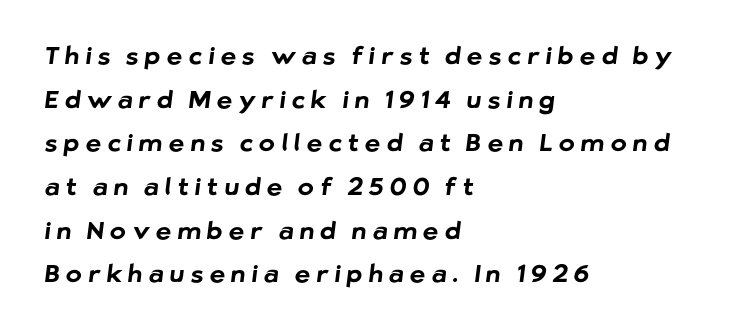
{"bold": "yes", "underline": "no", "align": "left", "line_spacing_ratio": 1.82, "letter_spacing": "wide", "letter_spacing_em": 0.26, "glyph_px": 24}
